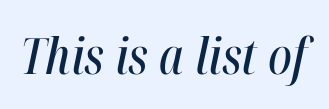
Q: Is the text italic (slanted)? A: Yes, it leans right by about 12 degrees.
Q: Is the text underlined? A: No.
Q: Is the spacing between letters normal or unusually wide? A: Normal.
Q: Width (condensed, normal, or wide)? A: Condensed.
Q: Stroke contrast? A: High.
Q: x-height? A: Medium.
Q: Monospaced? A: No.
